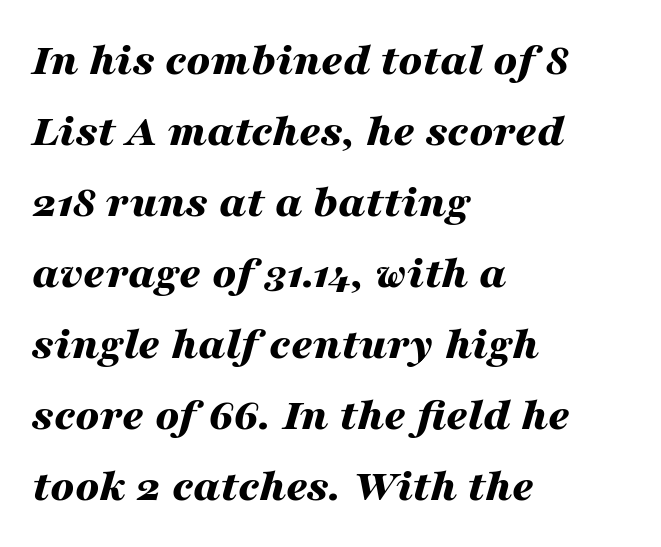
Rule under the text: the space is simply empty. A classic flush-left, rag-right setting is used for this passage. When letters slant like this, we call the style italic. A typesetter would call this proportional, since set widths differ per character. Summary of vertical rhythm: regular, with standard interline spacing. Its strokes are broad and dark, the hallmark of bold type.
